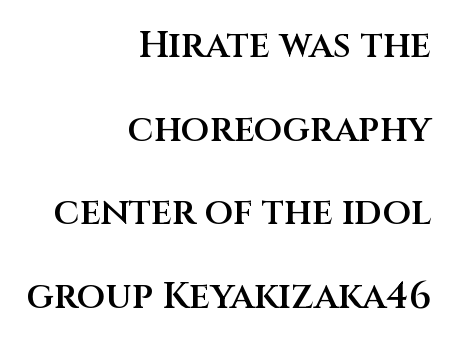
Q: Is the text bold? A: Semi-bold.
Q: Is the text italic (slanted)? A: No, it is upright.
Q: Is the typeface a serif or a sans-serif typeface? A: Sans-serif.
Q: Is the text underlined? A: No.
Q: How is the paragraph aligned? A: Right-aligned.
Q: Is the spacing between letters normal or unusually wide? A: Normal.
Q: Is the spacing between lines tight, normal or loose? A: Loose.
Q: Width (condensed, normal, or wide)? A: Normal.
Q: Stroke contrast? A: Medium.
Q: x-height? A: Large.
Q: Monospaced? A: No.
